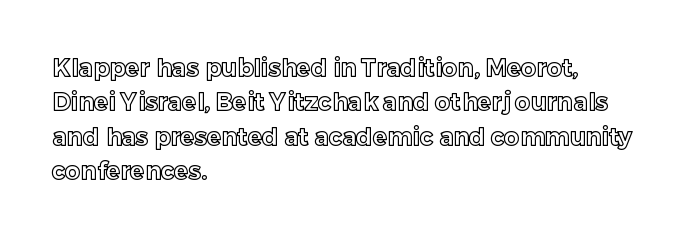
{"italic": "no", "underline": "no", "align": "left", "line_spacing": "normal", "line_spacing_ratio": 1.43, "letter_spacing": "normal", "letter_spacing_em": 0.0, "glyph_px": 24}
